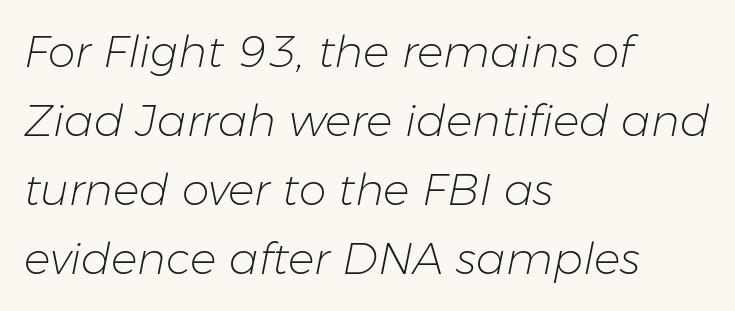
{"italic": "yes", "lean": "right", "slant_degrees": 11, "bold": "no", "weight": "light", "width": "normal", "stroke_contrast": "low", "x_height": "medium", "monospaced": "no", "underline": "no", "align": "left", "line_spacing": "normal", "line_spacing_ratio": 1.57, "letter_spacing": "normal", "letter_spacing_em": 0.0, "glyph_px": 44}
